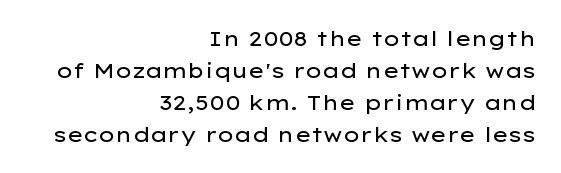
Q: Is the text bold? A: No.
Q: Is the text italic (slanted)? A: No, it is upright.
Q: Is the text underlined? A: No.
Q: How is the paragraph aligned? A: Right-aligned.
Q: Is the spacing between letters normal or unusually wide? A: Normal.
Q: Is the spacing between lines tight, normal or loose? A: Normal.
